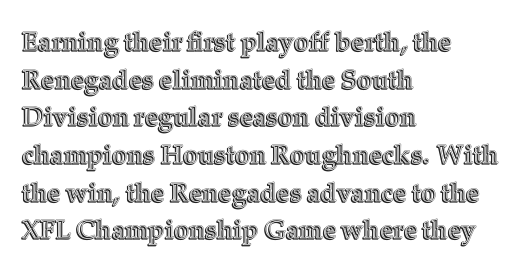
Which margin do the lines hug? The left one — the right edge is uneven. This sample uses plain, unmodified letter spacing. Glance below the letters and you will spot only blank space. Baseline-to-baseline distance is the conventional proportion of letter height.
